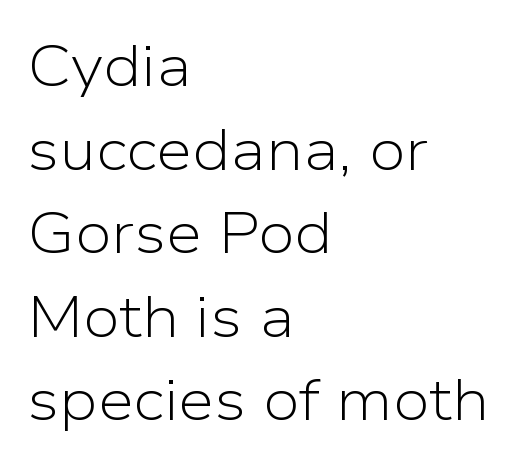
The image shows 58 px light sans-serif type, upright; set left-aligned, normal line spacing (1.44x), normal letter spacing, not underlined; low stroke contrast and a medium x-height.
